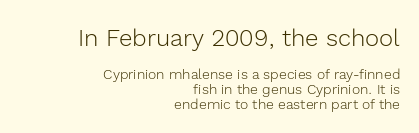
The image shows 24 px text type, upright; set right-aligned, tight line spacing (1.05x), normal letter spacing, not underlined; the first (top) block is 1.71x larger.
